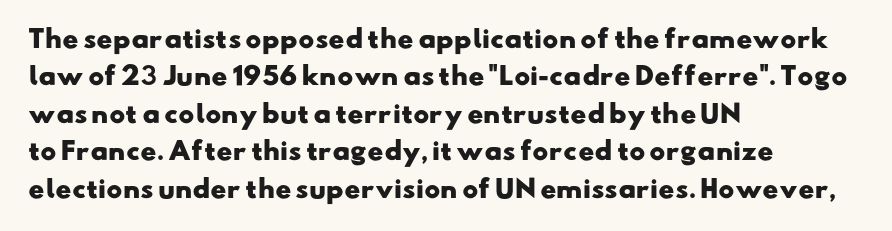
The image shows 24 px bold type; set left-aligned, normal line spacing (1.56x), normal letter spacing, not underlined.
